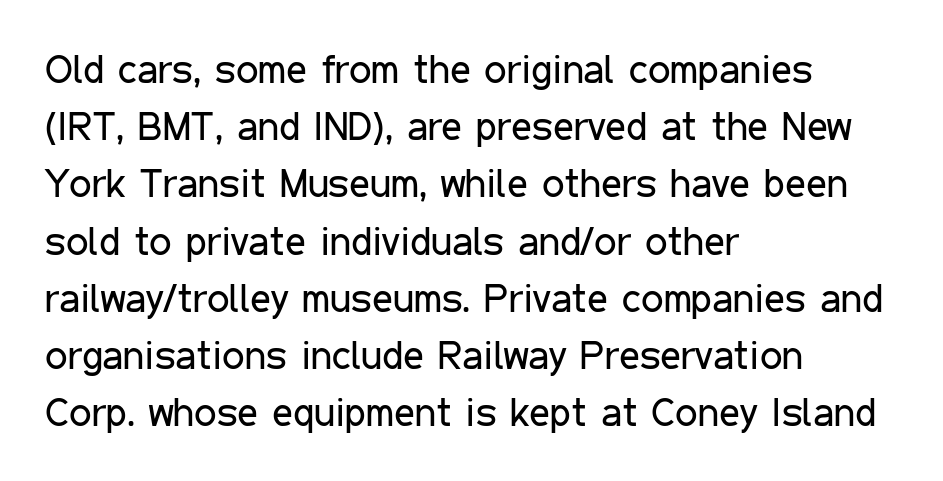
{"serif": "no", "italic": "no", "bold": "no", "weight": "regular", "width": "condensed", "stroke_contrast": "low", "x_height": "medium", "monospaced": "no", "underline": "no", "align": "left", "line_spacing": "normal", "line_spacing_ratio": 1.43, "letter_spacing": "normal", "letter_spacing_em": 0.0, "glyph_px": 40}
